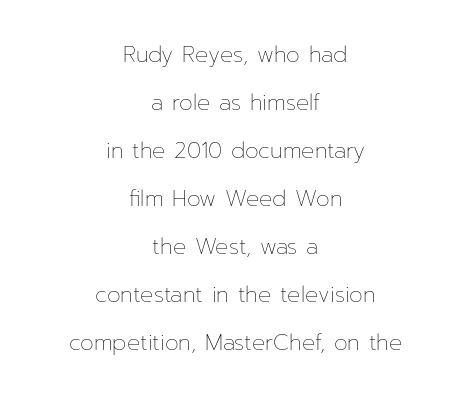
The line texture is even and compact thanks to regular tracking. Underlining? Definitely not there. Teacher's note: observe the equal gaps on both sides — that is centered alignment. These glyphs show unthickened strokes, regular width or finer. This is roman type, the default non-slanted kind. Vertical spacing — loose.
